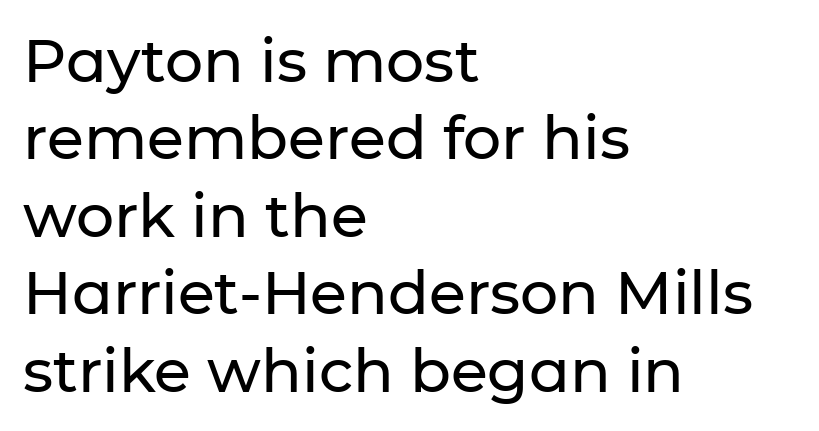
How are the letters spaced? Ordinarily, with no added tracking. Descenders hang freely into open space. A typesetter would mark this as roman, not italic. Every row of glyphs begins at an identical x-position on the left. Letterform terminals end flat and unadorned throughout the passage.
